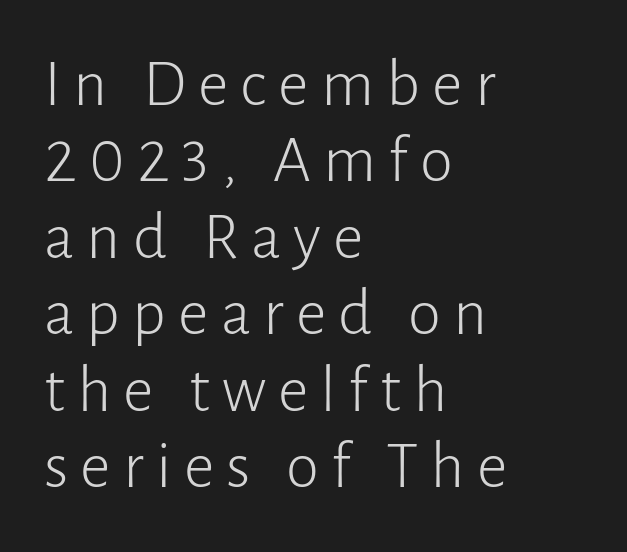
The image shows 67 px light sans-serif type, upright; set left-aligned, tight line spacing (1.14x), not underlined; low stroke contrast and a medium x-height.
